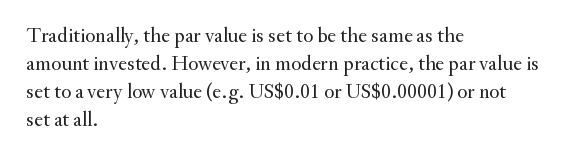
The image shows 21 px text type, upright; set left-aligned, normal line spacing (1.34x), normal letter spacing, not underlined.
